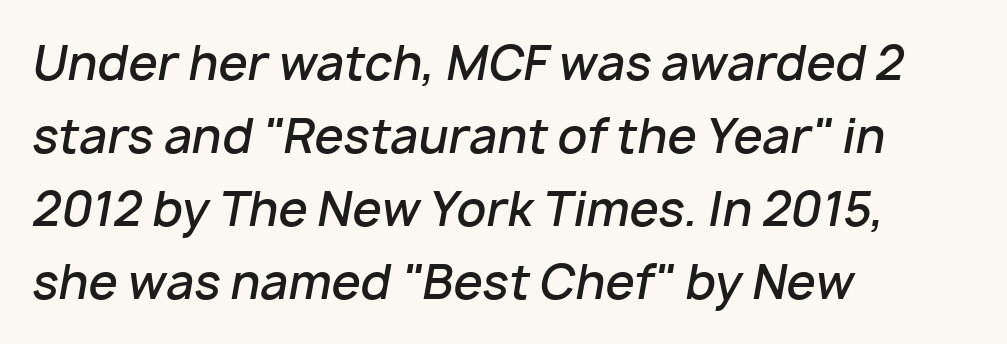
The image shows 47 px semibold type, italic (leaning right); set left-aligned, normal line spacing (1.55x), normal letter spacing, not underlined; low stroke contrast and a medium x-height.
